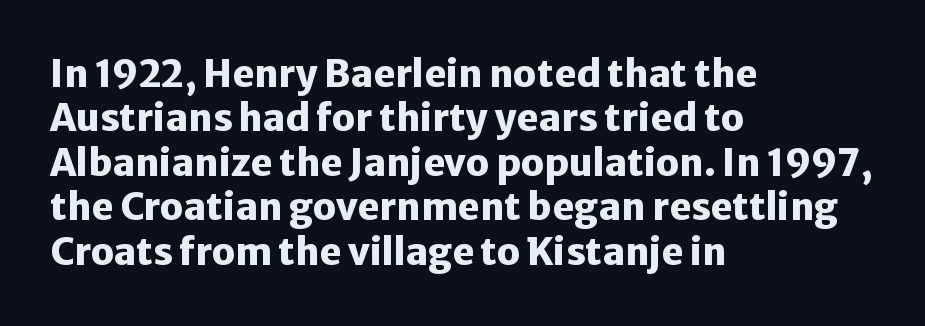
The foot of each line stays bare and open. These lines were composed using upright roman letters. This sample is left-justified, so line endings fall wherever the words run out. The letters carry no serifs — their stems end cleanly without finishing strokes. The passage shown is typed in a proportional face where columns would drift.
